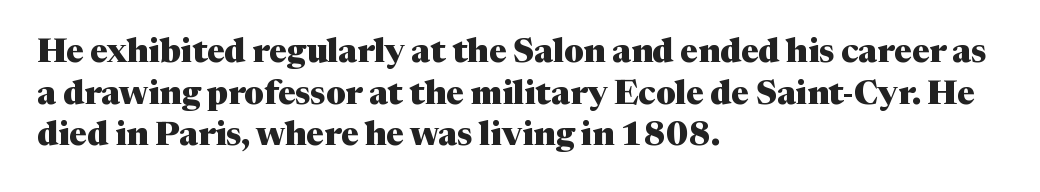
{"serif": "yes", "italic": "no", "bold": "yes", "weight": "heavy", "width": "normal", "stroke_contrast": "medium", "x_height": "medium", "monospaced": "no", "underline": "no", "align": "left", "line_spacing": "normal", "line_spacing_ratio": 1.26, "letter_spacing": "normal", "letter_spacing_em": 0.0, "glyph_px": 33}
